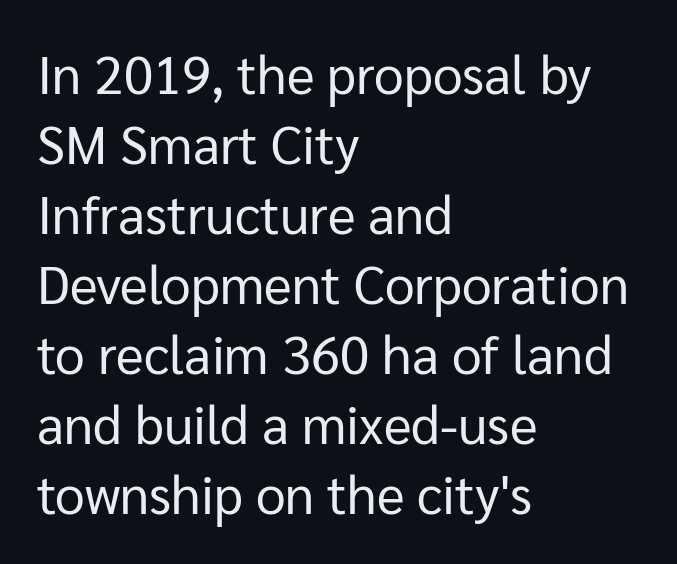
Q: Is the text bold? A: No.
Q: Is the text italic (slanted)? A: No, it is upright.
Q: Is the typeface a serif or a sans-serif typeface? A: Sans-serif.
Q: Is the text underlined? A: No.
Q: How is the paragraph aligned? A: Left-aligned.
Q: Is the spacing between letters normal or unusually wide? A: Normal.
Q: Is the spacing between lines tight, normal or loose? A: Normal.
Q: Width (condensed, normal, or wide)? A: Normal.
Q: Stroke contrast? A: Low.
Q: x-height? A: Medium.
Q: Monospaced? A: No.
